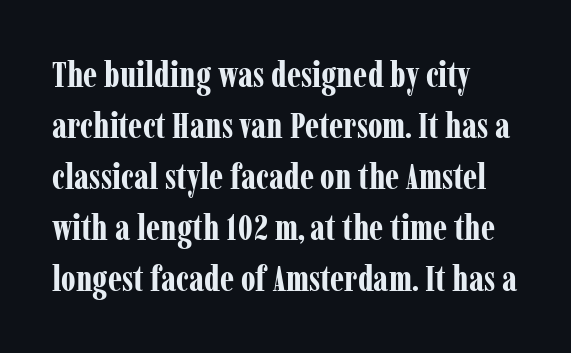
The image shows 36 px bold, condensed serif type, upright; set left-aligned, normal line spacing (1.42x), normal letter spacing, not underlined; low stroke contrast and a medium x-height.
